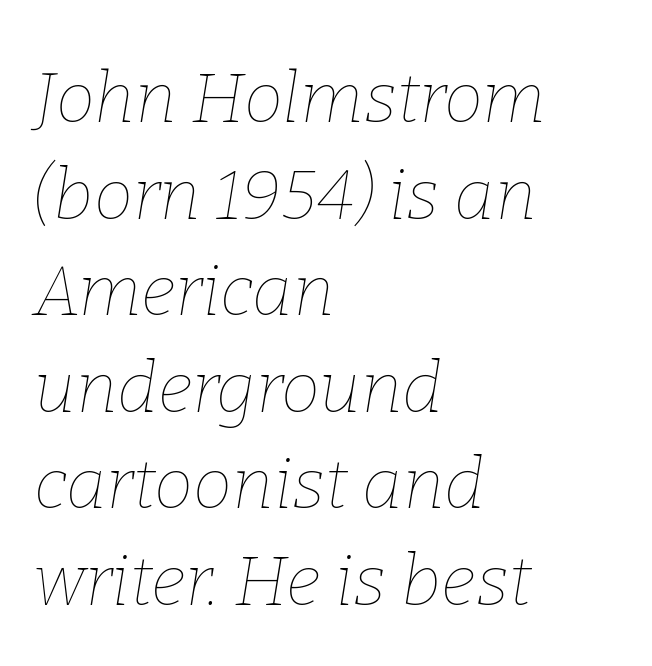
The image shows 70 px thin type, italic (leaning right); set left-aligned, normal line spacing (1.38x), normal letter spacing, not underlined; low stroke contrast and a medium x-height.
